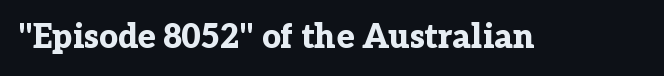
Q: Is the text bold? A: Yes.
Q: Is the text italic (slanted)? A: No, it is upright.
Q: Is the typeface a serif or a sans-serif typeface? A: Serif.
Q: Is the text underlined? A: No.
Q: Is the spacing between letters normal or unusually wide? A: Normal.
Q: Width (condensed, normal, or wide)? A: Normal.
Q: Stroke contrast? A: Low.
Q: x-height? A: Medium.
Q: Monospaced? A: No.
